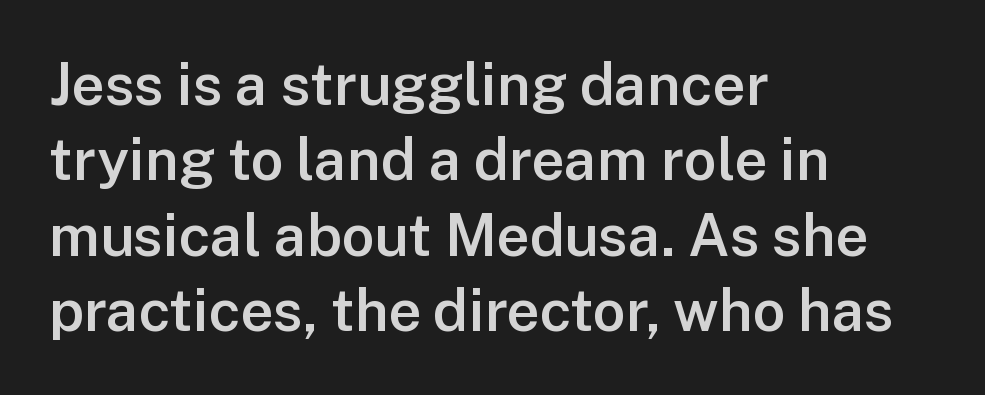
{"serif": "no", "italic": "no", "bold": "semi", "weight": "semibold", "width": "normal", "stroke_contrast": "low", "x_height": "medium", "monospaced": "no", "underline": "no", "align": "left", "line_spacing": "normal", "line_spacing_ratio": 1.3, "letter_spacing": "normal", "letter_spacing_em": 0.0, "glyph_px": 58}
